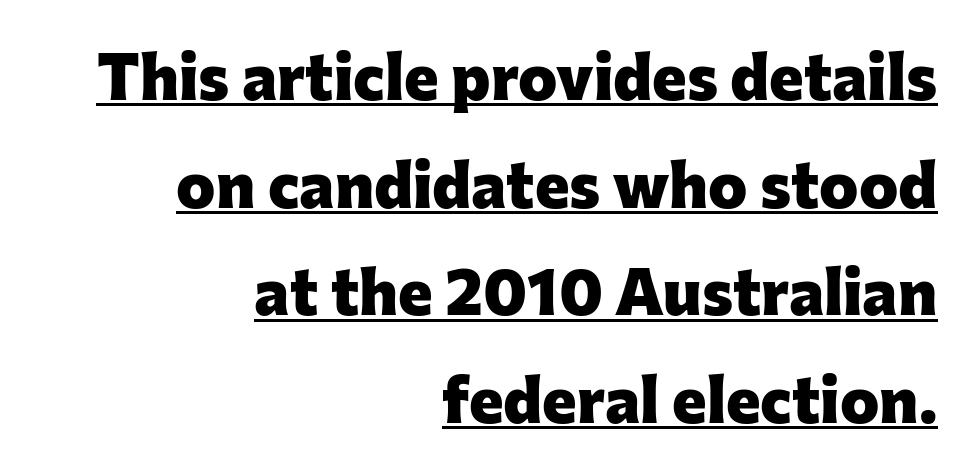
Regarding leading, the lines here are spaced in the standard way. The type family on display is of the sans-serif kind. Note the varied advance widths — an 'i' is clearly narrower than an 'm'. The typography opts for an upright posture over an oblique one. If you drew a ruler down the right edge, every line would touch it.
